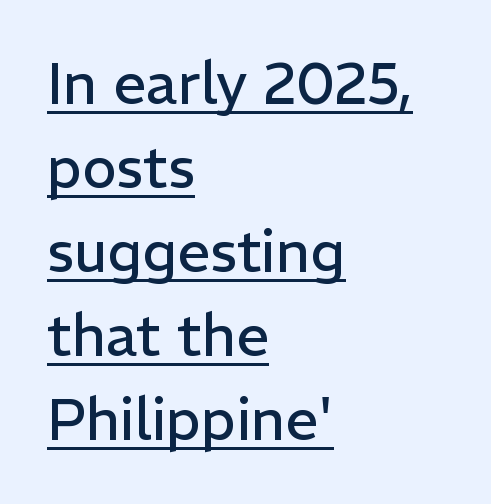
The typeface chosen for these lines omits serifs. Regarding leading, the lines here are spaced in the standard way. Ink coverage per letter is moderate at most. It's the straight-up-and-down kind of type. The text block is weighted toward the left margin, trailing off unevenly rightward.
